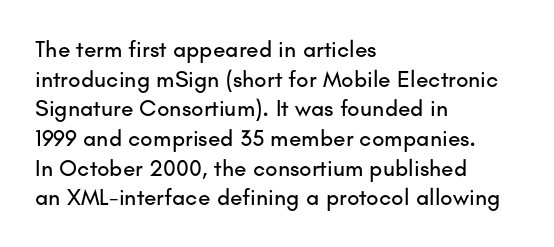
{"italic": "no", "underline": "no", "align": "left", "line_spacing": "normal", "line_spacing_ratio": 1.29, "letter_spacing": "normal", "letter_spacing_em": 0.0, "glyph_px": 23}
